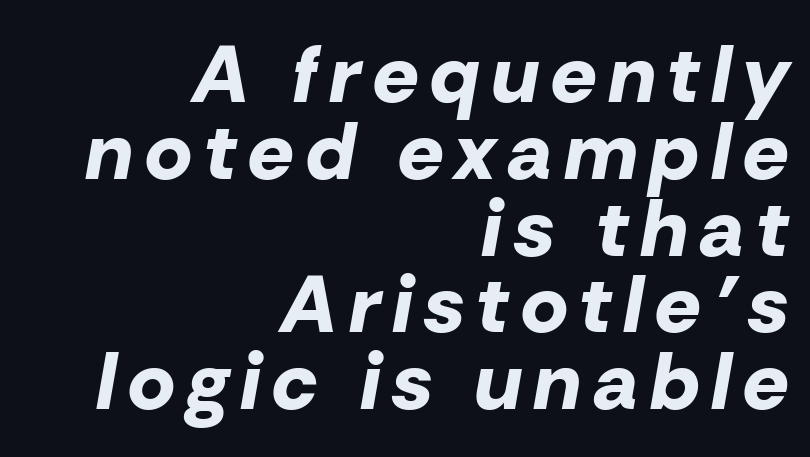
Q: Is the text bold? A: Yes.
Q: Is the text italic (slanted)? A: Yes, it leans right by about 10 degrees.
Q: Is the text underlined? A: No.
Q: How is the paragraph aligned? A: Right-aligned.
Q: Is the spacing between lines tight, normal or loose? A: Tight.
Q: Width (condensed, normal, or wide)? A: Normal.
Q: Stroke contrast? A: Low.
Q: x-height? A: Medium.
Q: Monospaced? A: No.
